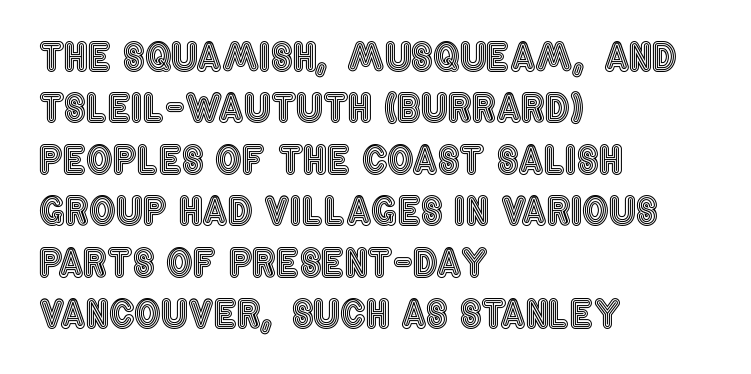
Q: Is the text italic (slanted)? A: No, it is upright.
Q: Is the text underlined? A: No.
Q: How is the paragraph aligned? A: Left-aligned.
Q: Is the spacing between letters normal or unusually wide? A: Normal.
Q: Is the spacing between lines tight, normal or loose? A: Normal.
Q: Width (condensed, normal, or wide)? A: Condensed.
Q: x-height? A: Large.
Q: Monospaced? A: No.
